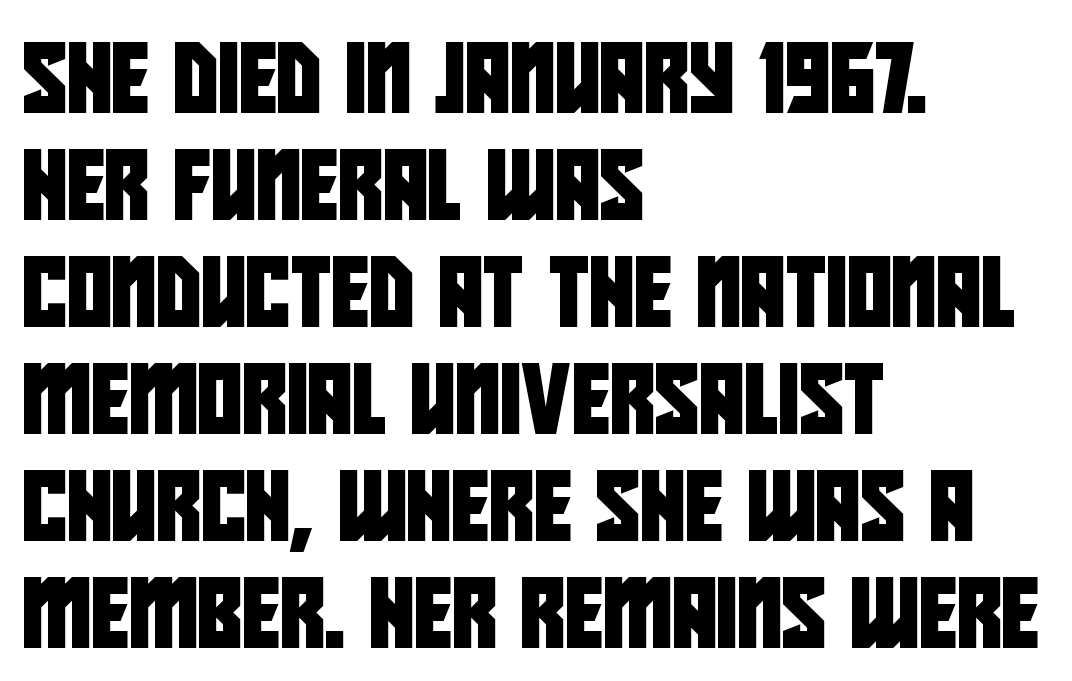
{"serif": "no", "width": "condensed", "stroke_contrast": "low", "x_height": "large", "monospaced": "no", "underline": "no", "align": "left", "line_spacing": "normal", "line_spacing_ratio": 1.55, "letter_spacing": "normal", "letter_spacing_em": 0.0, "glyph_px": 69}
